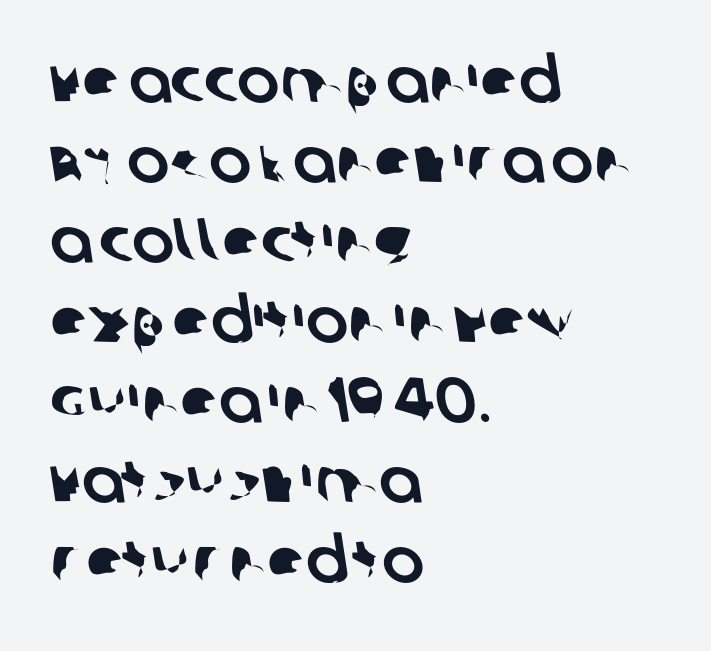
Between one letter and the next there's only the usual sliver of space. The glyphs are unaccompanied by any horizontal stroke below them. Each line starts at the same left margin while the right side varies. Reading down the column, the eye jumps a familiar distance to each next line.
